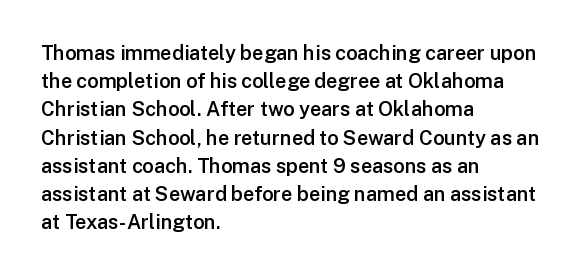
This is moderately heavy type, rendered in semibold. A bare baseline throughout the passage. Caption: standard tracking, unaltered. A typesetter would mark this as roman, not italic. The rows are spaced the way most documents space them. A classic flush-left, rag-right setting is used for this passage.
